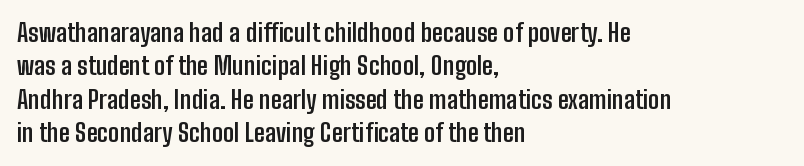
Q: Is the text bold? A: Yes.
Q: Is the text italic (slanted)? A: No, it is upright.
Q: Is the text underlined? A: No.
Q: How is the paragraph aligned? A: Left-aligned.
Q: Is the spacing between letters normal or unusually wide? A: Normal.
Q: Is the spacing between lines tight, normal or loose? A: Normal.
